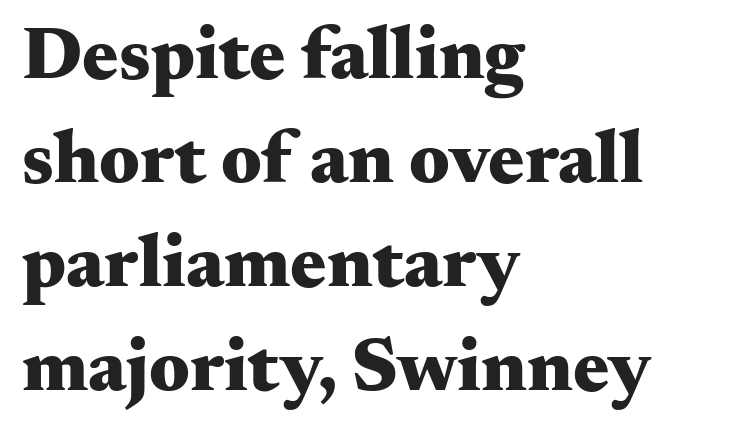
The image shows 76 px heavy, wide serif type, upright; set left-aligned, normal line spacing (1.37x), normal letter spacing, not underlined; medium stroke contrast and a small x-height.
